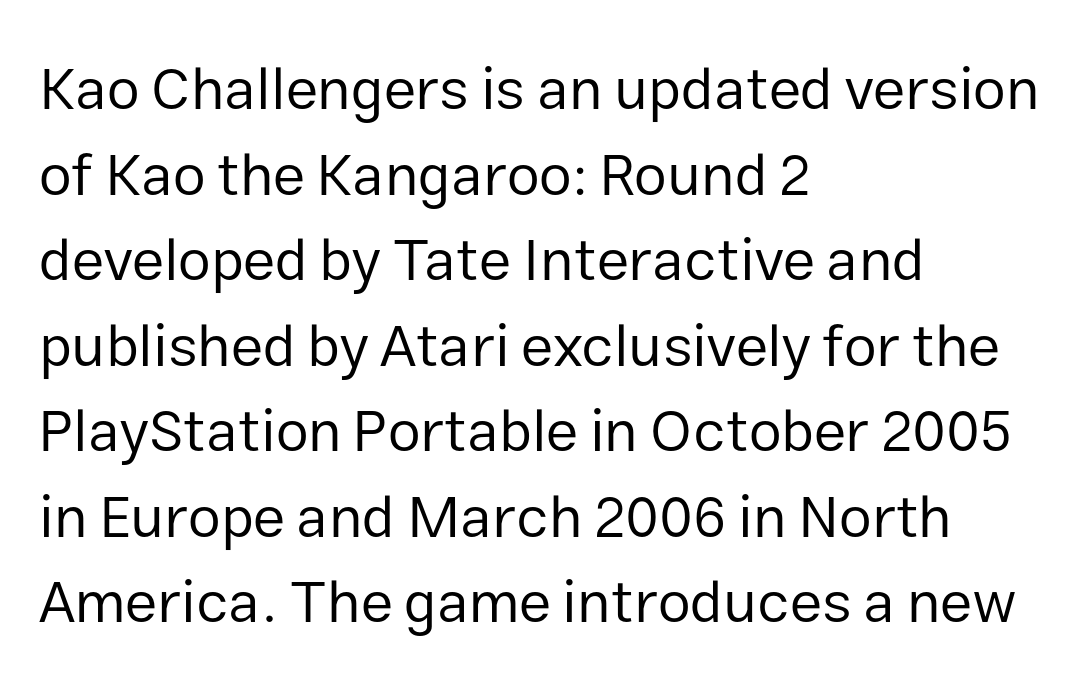
The image shows 59 px regular-weight sans-serif type, upright; set left-aligned, normal line spacing (1.45x), normal letter spacing, not underlined; low stroke contrast and a medium x-height.
